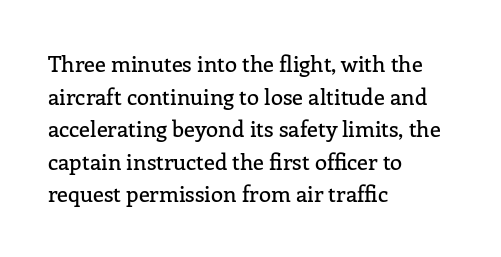
{"italic": "no", "underline": "no", "align": "left", "line_spacing": "normal", "line_spacing_ratio": 1.48, "letter_spacing": "normal", "letter_spacing_em": 0.0, "glyph_px": 22}
